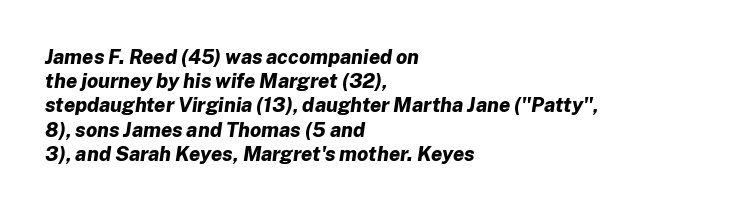
The image shows 20 px bold type, italic (leaning right); set left-aligned, line spacing 1.21x, normal letter spacing, not underlined.
